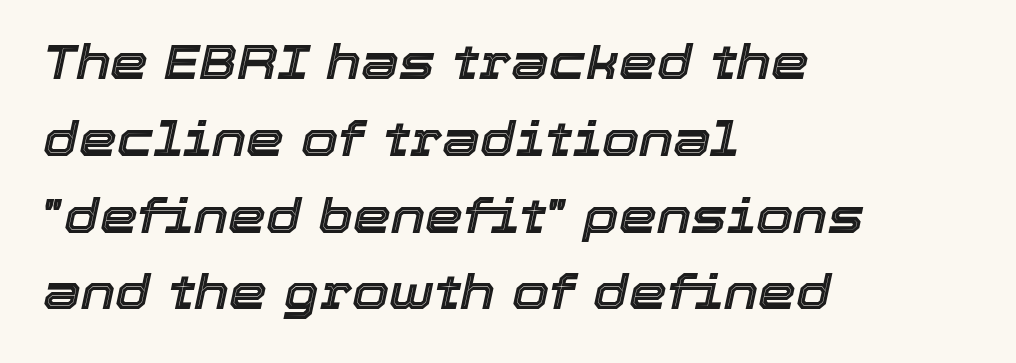
Q: Is the text italic (slanted)? A: Yes, it leans right by about 12 degrees.
Q: Is the text underlined? A: No.
Q: How is the paragraph aligned? A: Left-aligned.
Q: Is the spacing between letters normal or unusually wide? A: Normal.
Q: Is the spacing between lines tight, normal or loose? A: Normal.
Q: Width (condensed, normal, or wide)? A: Normal.
Q: x-height? A: Medium.
Q: Monospaced? A: No.
